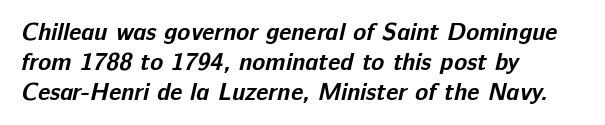
Q: Is the text bold? A: Yes.
Q: Is the text underlined? A: No.
Q: How is the paragraph aligned? A: Left-aligned.
Q: Is the spacing between letters normal or unusually wide? A: Normal.
Q: Is the spacing between lines tight, normal or loose? A: Normal.
